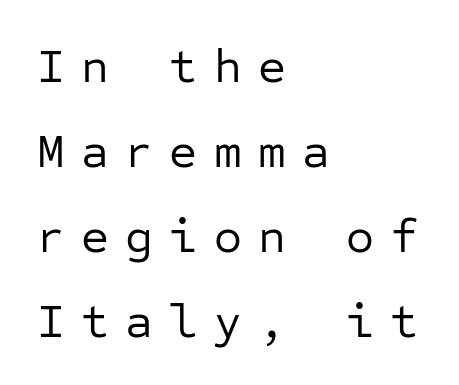
Q: Is the text bold? A: No.
Q: Is the text italic (slanted)? A: No, it is upright.
Q: Is the typeface a serif or a sans-serif typeface? A: Sans-serif.
Q: Is the text underlined? A: No.
Q: How is the paragraph aligned? A: Left-aligned.
Q: Is the spacing between letters normal or unusually wide? A: Unusually wide.
Q: Width (condensed, normal, or wide)? A: Normal.
Q: Stroke contrast? A: Low.
Q: x-height? A: Medium.
Q: Monospaced? A: Yes.
